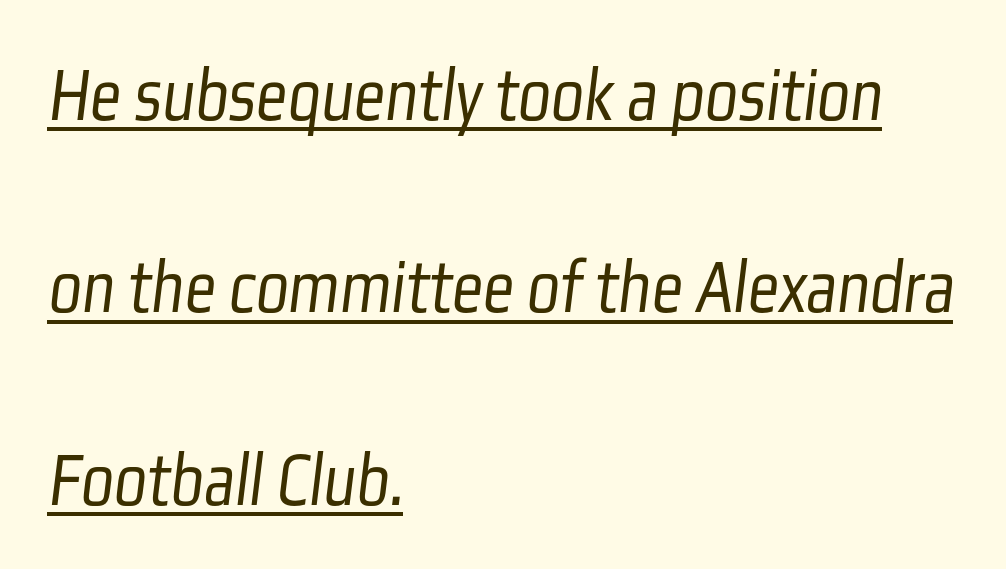
The image shows 77 px light, condensed sans-serif type; set left-aligned, loose line spacing (2.5x), normal letter spacing, underlined; low stroke contrast and a medium x-height.
